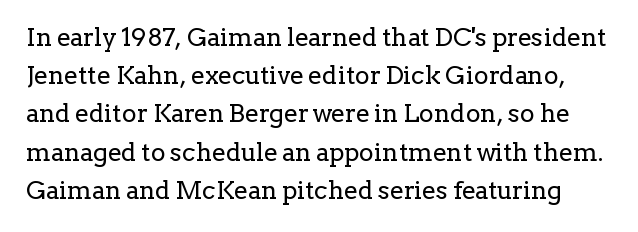
{"italic": "no", "bold": "no", "underline": "no", "line_spacing": "normal", "line_spacing_ratio": 1.53, "letter_spacing": "normal", "letter_spacing_em": 0.0, "glyph_px": 25}
